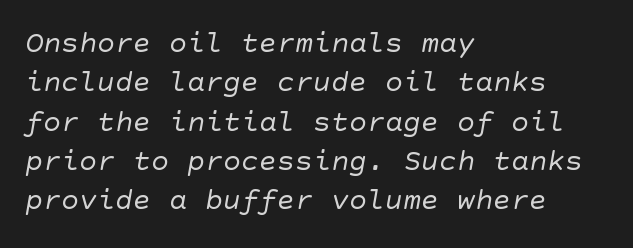
Q: Is the text bold? A: No.
Q: Is the typeface a serif or a sans-serif typeface? A: Sans-serif.
Q: Is the text underlined? A: No.
Q: How is the paragraph aligned? A: Left-aligned.
Q: Is the spacing between letters normal or unusually wide? A: Normal.
Q: Is the spacing between lines tight, normal or loose? A: Normal.
Q: Width (condensed, normal, or wide)? A: Normal.
Q: Stroke contrast? A: Low.
Q: x-height? A: Large.
